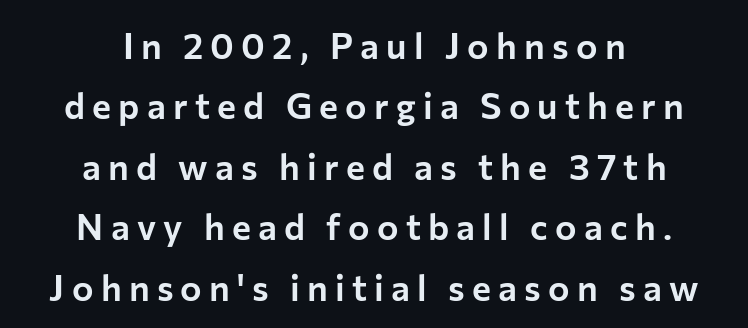
Q: Is the text italic (slanted)? A: No, it is upright.
Q: Is the typeface a serif or a sans-serif typeface? A: Sans-serif.
Q: Is the text underlined? A: No.
Q: How is the paragraph aligned? A: Centered.
Q: Is the spacing between letters normal or unusually wide? A: Unusually wide.
Q: Is the spacing between lines tight, normal or loose? A: Normal.
Q: Width (condensed, normal, or wide)? A: Normal.
Q: Stroke contrast? A: Low.
Q: x-height? A: Medium.
Q: Monospaced? A: No.
